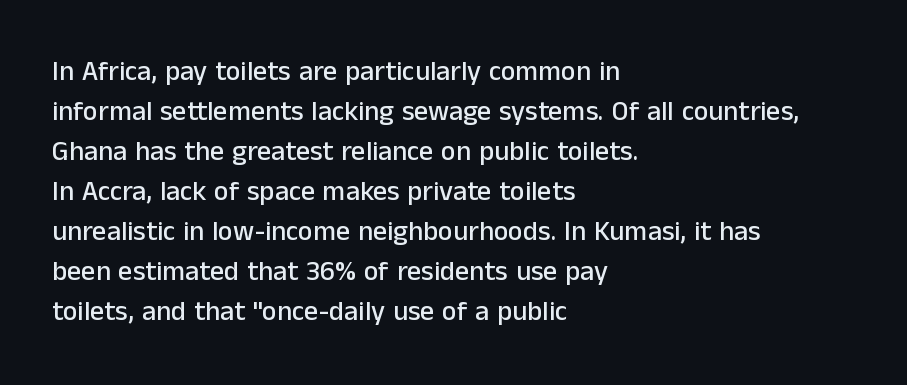
Note: no serifs on the glyphs. Looks like regular typesetting: each glyph gets only the width it needs. This rendering leaves character spacing at its baseline value. The gap between lines stays unmarked. No italicization has been applied; the sample stays upright. Vertical spacing — default.
